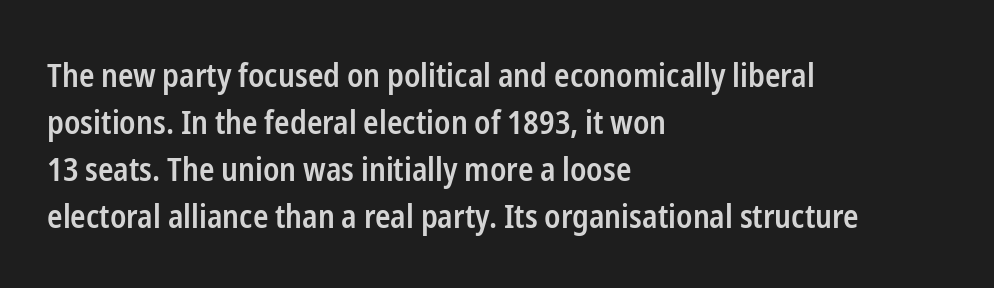
{"serif": "no", "italic": "no", "bold": "semi", "weight": "semibold", "width": "condensed", "stroke_contrast": "low", "x_height": "medium", "monospaced": "no", "underline": "no", "align": "left", "line_spacing": "normal", "line_spacing_ratio": 1.47, "letter_spacing": "normal", "letter_spacing_em": 0.0, "glyph_px": 32}
